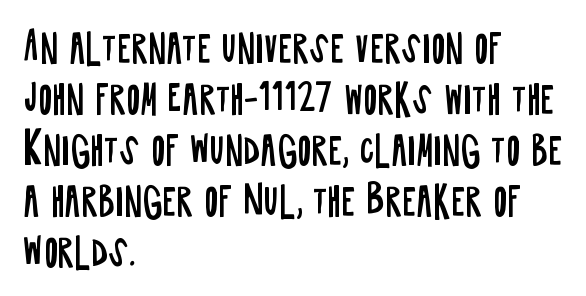
Q: Is the text bold? A: No.
Q: Is the text italic (slanted)? A: No, it is upright.
Q: Is the typeface a serif or a sans-serif typeface? A: Sans-serif.
Q: Is the text underlined? A: No.
Q: How is the paragraph aligned? A: Left-aligned.
Q: Is the spacing between letters normal or unusually wide? A: Normal.
Q: Is the spacing between lines tight, normal or loose? A: Normal.
Q: Width (condensed, normal, or wide)? A: Condensed.
Q: Stroke contrast? A: Low.
Q: x-height? A: Large.
Q: Monospaced? A: No.
